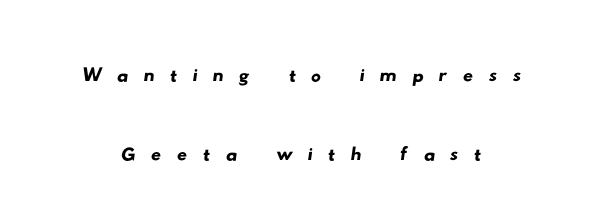
{"serif": "no", "width": "wide", "stroke_contrast": "low", "x_height": "small", "monospaced": "no", "underline": "no", "align": "center", "line_spacing": "normal", "line_spacing_ratio": 1.59, "letter_spacing": "wide", "letter_spacing_em": 0.3, "glyph_px": 50}
